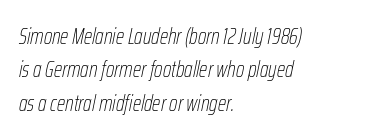
The image shows 22 px text type, italic (leaning right); set left-aligned, normal line spacing (1.52x), normal letter spacing, not underlined.
